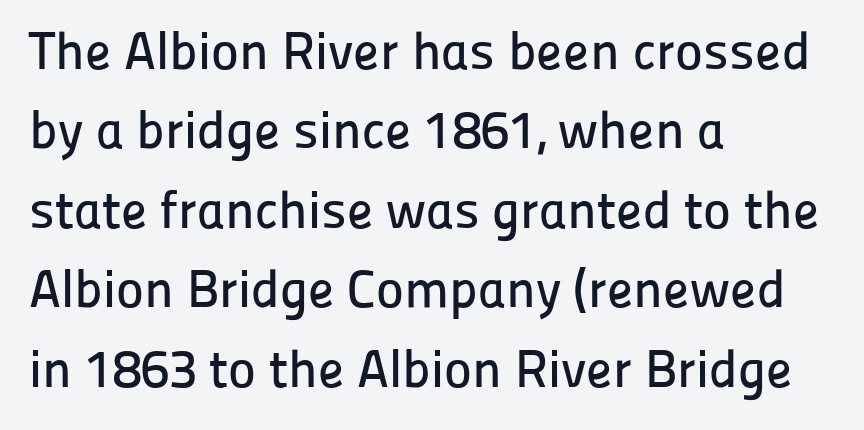
{"serif": "no", "italic": "no", "width": "normal", "stroke_contrast": "low", "x_height": "medium", "monospaced": "no", "underline": "no", "align": "left", "line_spacing": "normal", "line_spacing_ratio": 1.5, "letter_spacing": "normal", "letter_spacing_em": 0.0, "glyph_px": 53}
